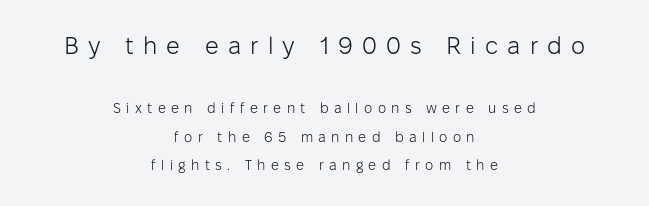
{"italic": "no", "bold": "no", "underline": "no", "align": "center", "line_spacing": "loose", "line_spacing_ratio": 2.04, "letter_spacing": "wide", "letter_spacing_em": 0.38, "larger_block": "first", "size_ratio": 1.71, "glyph_px": 24}
